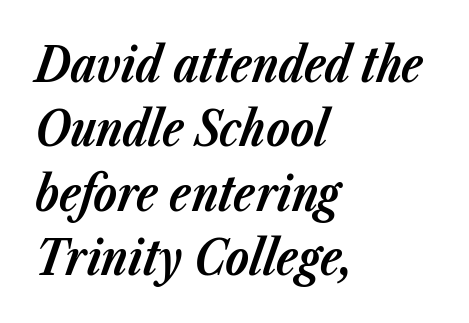
{"italic": "yes", "lean": "right", "slant_degrees": 23, "bold": "yes", "weight": "bold", "width": "normal", "stroke_contrast": "low", "x_height": "medium", "monospaced": "no", "underline": "no", "align": "left", "line_spacing": "normal", "line_spacing_ratio": 1.34, "letter_spacing": "normal", "letter_spacing_em": 0.0, "glyph_px": 48}
